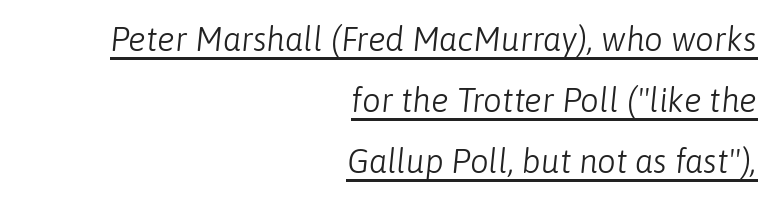
Q: Is the text bold? A: No.
Q: Is the text italic (slanted)? A: Yes, it leans right by about 6 degrees.
Q: Is the text underlined? A: Yes.
Q: How is the paragraph aligned? A: Right-aligned.
Q: Is the spacing between letters normal or unusually wide? A: Normal.
Q: Width (condensed, normal, or wide)? A: Normal.
Q: Stroke contrast? A: Low.
Q: x-height? A: Medium.
Q: Monospaced? A: No.
